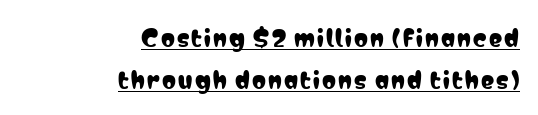
{"italic": "no", "underline": "yes", "align": "right", "line_spacing": "loose", "line_spacing_ratio": 1.92, "glyph_px": 22}
